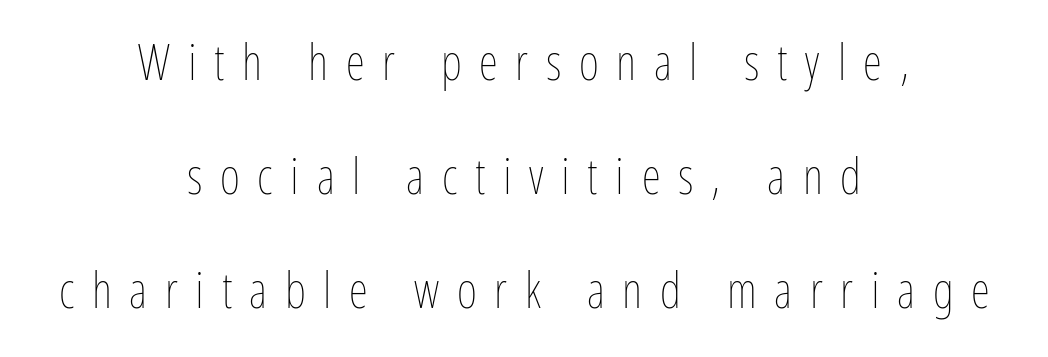
Q: Is the text bold? A: No.
Q: Is the text italic (slanted)? A: No, it is upright.
Q: Is the text underlined? A: No.
Q: How is the paragraph aligned? A: Centered.
Q: Is the spacing between letters normal or unusually wide? A: Unusually wide.
Q: Is the spacing between lines tight, normal or loose? A: Loose.
Q: Width (condensed, normal, or wide)? A: Condensed.
Q: Stroke contrast? A: Low.
Q: x-height? A: Medium.
Q: Monospaced? A: No.
